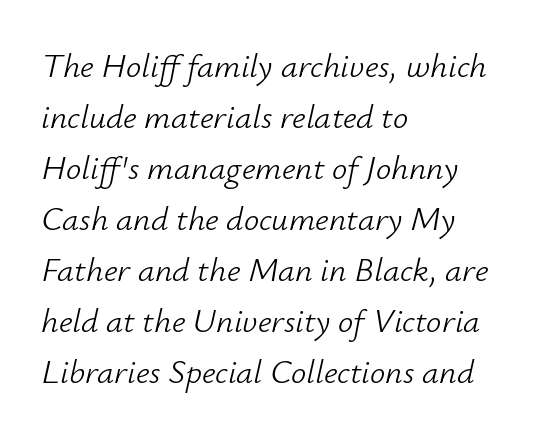
The type is set solid horizontally, with unmodified tracking. Short and long lines alike share a common starting point at left. The face used here has a pronounced slope to its letters. Vertical stems look standard width or narrower in stroke. Is this a fixed-width face? No — the glyphs have proportional, varying widths. Does the leading feel generous? No, just average.
